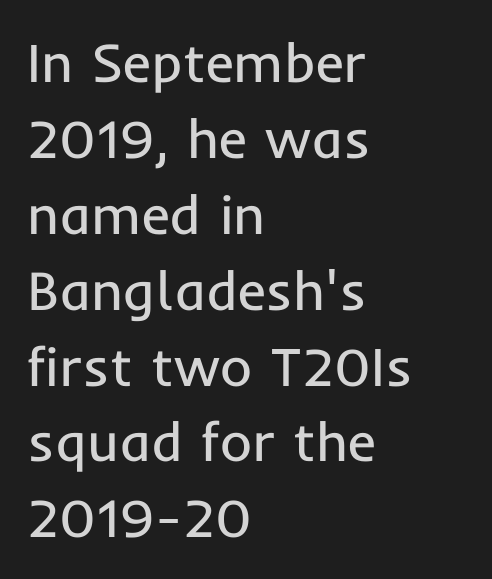
Q: Is the text bold? A: No.
Q: Is the text italic (slanted)? A: No, it is upright.
Q: Is the typeface a serif or a sans-serif typeface? A: Sans-serif.
Q: Is the text underlined? A: No.
Q: How is the paragraph aligned? A: Left-aligned.
Q: Is the spacing between letters normal or unusually wide? A: Normal.
Q: Is the spacing between lines tight, normal or loose? A: Normal.
Q: Width (condensed, normal, or wide)? A: Normal.
Q: Stroke contrast? A: Low.
Q: x-height? A: Medium.
Q: Monospaced? A: No.
